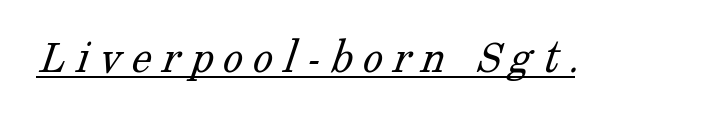
Q: Is the text bold? A: No.
Q: Is the typeface a serif or a sans-serif typeface? A: Serif.
Q: Is the text underlined? A: Yes.
Q: Is the spacing between letters normal or unusually wide? A: Unusually wide.
Q: Width (condensed, normal, or wide)? A: Normal.
Q: Stroke contrast? A: Low.
Q: x-height? A: Medium.
Q: Monospaced? A: No.
